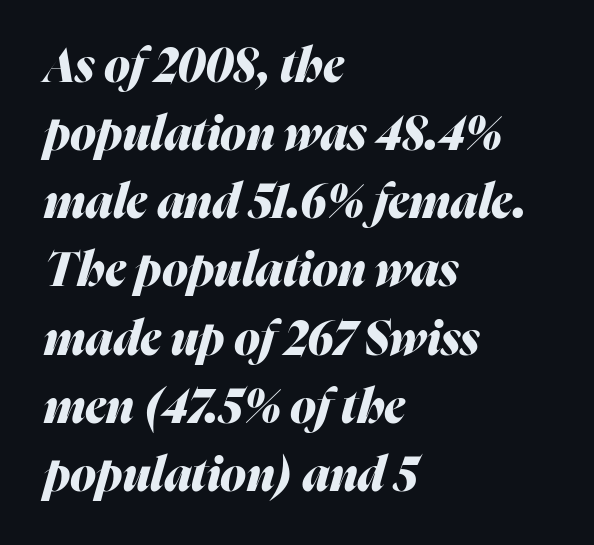
Q: Is the text bold? A: Yes.
Q: Is the text italic (slanted)? A: Yes, it leans right by about 16 degrees.
Q: Is the text underlined? A: No.
Q: How is the paragraph aligned? A: Left-aligned.
Q: Is the spacing between letters normal or unusually wide? A: Normal.
Q: Is the spacing between lines tight, normal or loose? A: Normal.
Q: Width (condensed, normal, or wide)? A: Normal.
Q: Stroke contrast? A: Medium.
Q: x-height? A: Medium.
Q: Monospaced? A: No.
